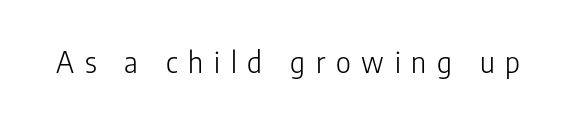
{"serif": "no", "italic": "no", "bold": "no", "weight": "light", "width": "condensed", "stroke_contrast": "low", "x_height": "medium", "monospaced": "no", "underline": "no", "letter_spacing": "wide", "letter_spacing_em": 0.37, "glyph_px": 29}
